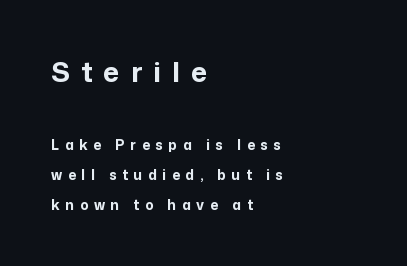
Q: Is the text bold? A: Yes.
Q: Is the text italic (slanted)? A: No, it is upright.
Q: Is the typeface a serif or a sans-serif typeface? A: Sans-serif.
Q: Is the text underlined? A: No.
Q: How is the paragraph aligned? A: Left-aligned.
Q: Is the spacing between letters normal or unusually wide? A: Unusually wide.
Q: Is the spacing between lines tight, normal or loose? A: Loose.
Q: Which block of text is set in a larger size, the first (top) or the second (bottom)? A: The first (top) one.
Q: Width (condensed, normal, or wide)? A: Normal.
Q: Stroke contrast? A: Low.
Q: x-height? A: Medium.
Q: Monospaced? A: No.
